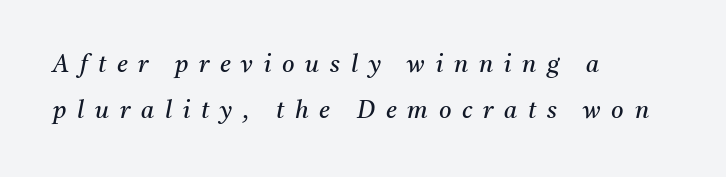
The face used here is rendered with a markedly widened letterfit. Any mark beneath the type? The region is blank. You can tell it's italic because the verticals aren't actually vertical. Horizontal alignment here is leftward, the default for most running prose. The strokes are not fattened; the text isn't bold.
